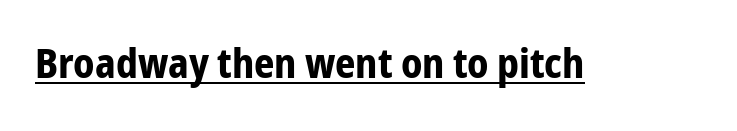
Q: Is the text bold? A: Yes.
Q: Is the text italic (slanted)? A: No, it is upright.
Q: Is the typeface a serif or a sans-serif typeface? A: Sans-serif.
Q: Is the text underlined? A: Yes.
Q: Is the spacing between letters normal or unusually wide? A: Normal.
Q: Width (condensed, normal, or wide)? A: Condensed.
Q: Stroke contrast? A: Low.
Q: x-height? A: Medium.
Q: Monospaced? A: No.
